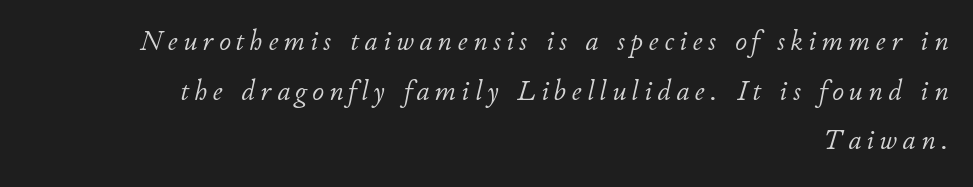
Q: Is the text bold? A: No.
Q: Is the text italic (slanted)? A: Yes, it leans right by about 11 degrees.
Q: Is the text underlined? A: No.
Q: How is the paragraph aligned? A: Right-aligned.
Q: Width (condensed, normal, or wide)? A: Normal.
Q: Stroke contrast? A: Low.
Q: x-height? A: Small.
Q: Monospaced? A: No.
